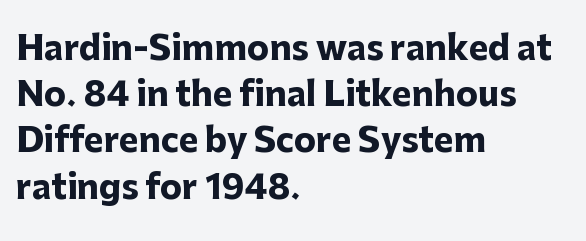
Q: Is the text bold? A: Yes.
Q: Is the text italic (slanted)? A: No, it is upright.
Q: Is the typeface a serif or a sans-serif typeface? A: Sans-serif.
Q: Is the text underlined? A: No.
Q: How is the paragraph aligned? A: Left-aligned.
Q: Is the spacing between letters normal or unusually wide? A: Normal.
Q: Is the spacing between lines tight, normal or loose? A: Normal.
Q: Width (condensed, normal, or wide)? A: Normal.
Q: Stroke contrast? A: Low.
Q: x-height? A: Medium.
Q: Monospaced? A: No.
